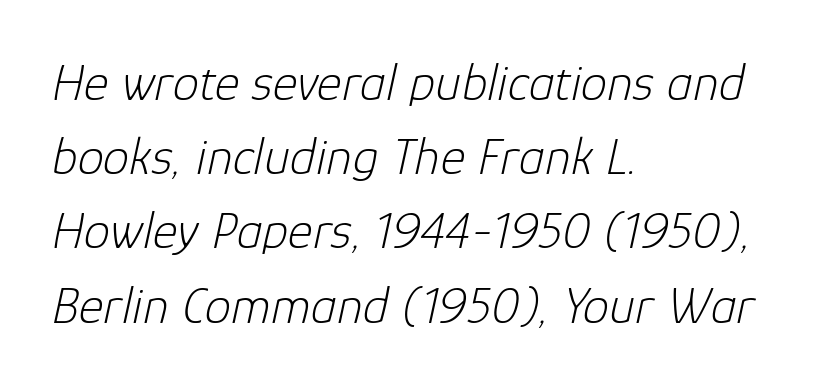
{"italic": "yes", "lean": "right", "slant_degrees": 12, "bold": "no", "weight": "light", "width": "normal", "stroke_contrast": "low", "x_height": "medium", "monospaced": "no", "underline": "no", "align": "left", "line_spacing": "normal", "line_spacing_ratio": 1.4, "letter_spacing": "normal", "letter_spacing_em": 0.0, "glyph_px": 53}
